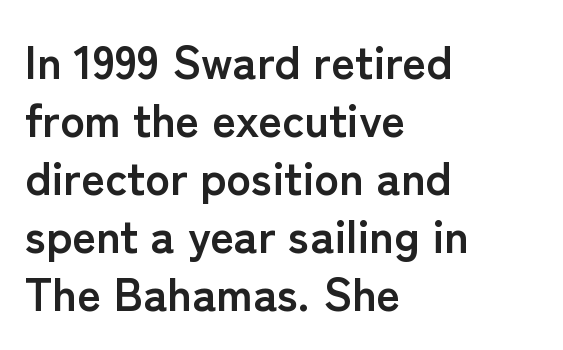
Q: Is the text bold? A: Yes.
Q: Is the text italic (slanted)? A: No, it is upright.
Q: Is the typeface a serif or a sans-serif typeface? A: Sans-serif.
Q: Is the text underlined? A: No.
Q: How is the paragraph aligned? A: Left-aligned.
Q: Is the spacing between letters normal or unusually wide? A: Normal.
Q: Is the spacing between lines tight, normal or loose? A: Normal.
Q: Width (condensed, normal, or wide)? A: Normal.
Q: Stroke contrast? A: Low.
Q: x-height? A: Medium.
Q: Monospaced? A: No.
